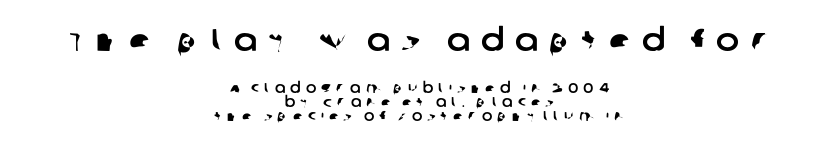
Do the characters align in a grid? No, the font is proportional. Both edges are ragged and mirror each other, which tells us the setting is centered. Observe the absence of serifs on each vertical stroke in this sample. Rule under the text: the space is simply empty. How would I describe the line gaps? Narrow and economical.
